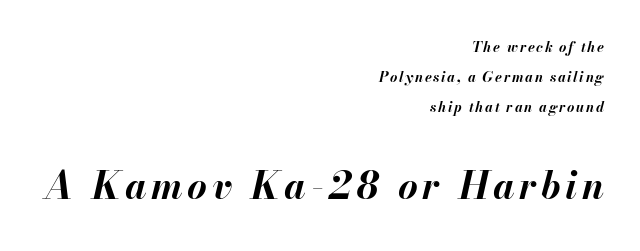
Q: Is the text bold? A: Yes.
Q: Is the text italic (slanted)? A: Yes, it leans right by about 13 degrees.
Q: Is the text underlined? A: No.
Q: How is the paragraph aligned? A: Right-aligned.
Q: Is the spacing between lines tight, normal or loose? A: Loose.
Q: Which block of text is set in a larger size, the first (top) or the second (bottom)? A: The second (bottom) one.
Q: Width (condensed, normal, or wide)? A: Normal.
Q: Stroke contrast? A: Medium.
Q: x-height? A: Small.
Q: Monospaced? A: No.
